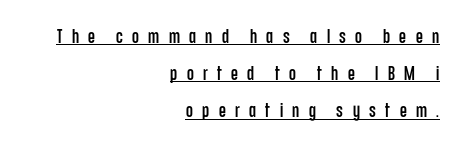
The image shows 20 px text type, upright; set right-aligned, line spacing 1.86x, unusually wide letter spacing (+0.47 em), underlined.
